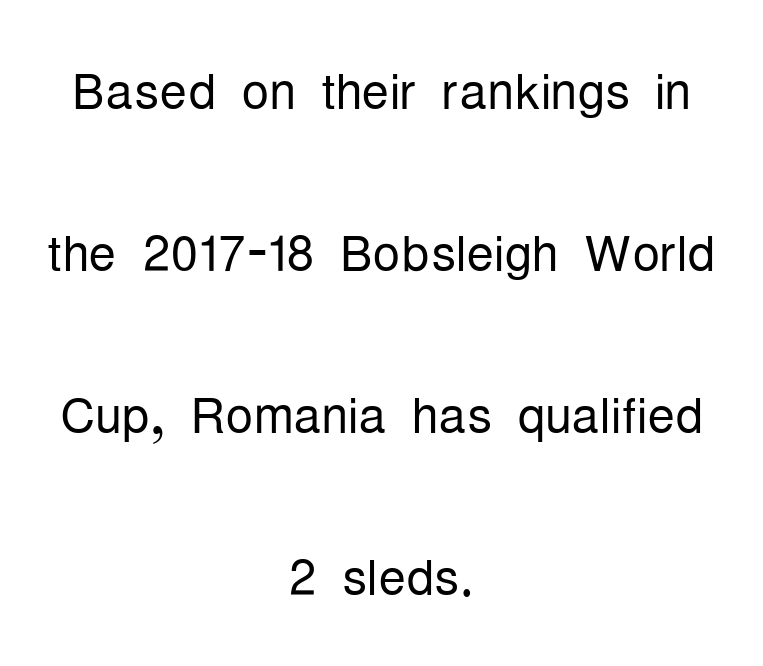
The image shows 69 px light, condensed sans-serif type, upright; set centered, loose line spacing (2.35x), normal letter spacing, not underlined; low stroke contrast and a medium x-height.
